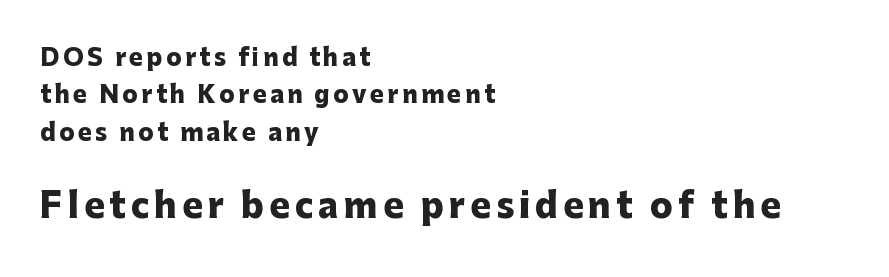
The image shows 34 px heavy sans-serif type, upright; set left-aligned, normal line spacing (1.63x), not underlined; the second (bottom) block is 1.48x larger; low stroke contrast and a medium x-height.
